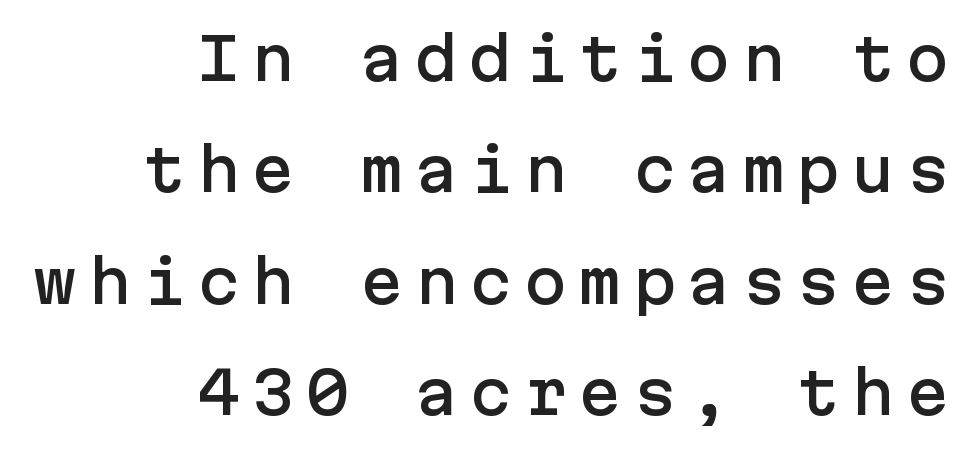
These lines are composed in type without serifs. A bare baseline throughout the passage. Short and long lines alike share a common ending point at right. Posture: straight, roman, zero tilt.
